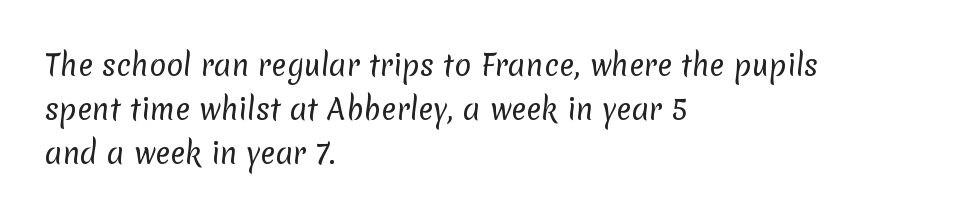
The image shows 28 px regular-weight sans-serif type; set left-aligned, normal line spacing (1.58x), normal letter spacing, not underlined; low stroke contrast and a medium x-height.
